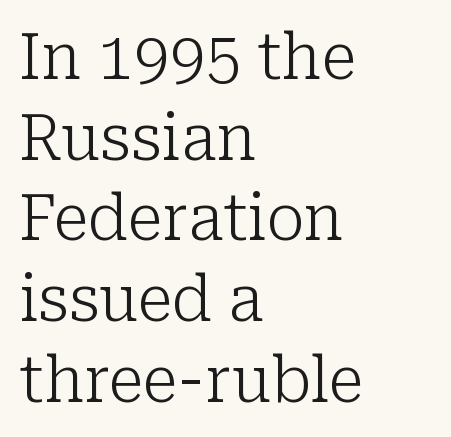
The image shows 64 px light serif type, upright; set left-aligned, normal line spacing (1.26x), normal letter spacing, not underlined; low stroke contrast and a medium x-height.
